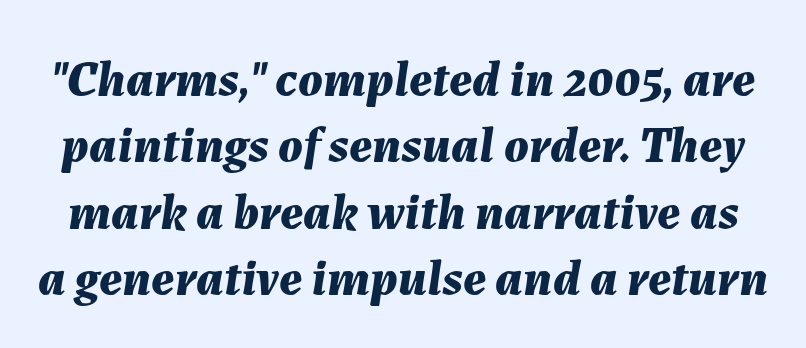
{"italic": "yes", "lean": "right", "slant_degrees": 7, "bold": "yes", "weight": "bold", "width": "normal", "stroke_contrast": "medium", "x_height": "medium", "monospaced": "no", "underline": "no", "line_spacing": "normal", "line_spacing_ratio": 1.3, "letter_spacing": "normal", "letter_spacing_em": 0.0, "glyph_px": 51}
